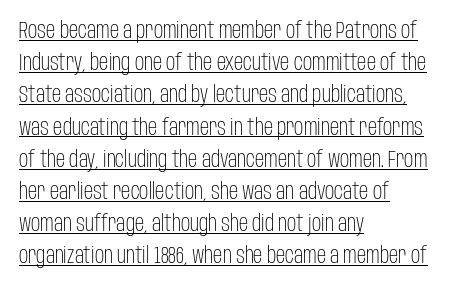
Q: Is the text bold? A: No.
Q: Is the text italic (slanted)? A: No, it is upright.
Q: Is the text underlined? A: Yes.
Q: How is the paragraph aligned? A: Left-aligned.
Q: Is the spacing between letters normal or unusually wide? A: Normal.
Q: Is the spacing between lines tight, normal or loose? A: Normal.
